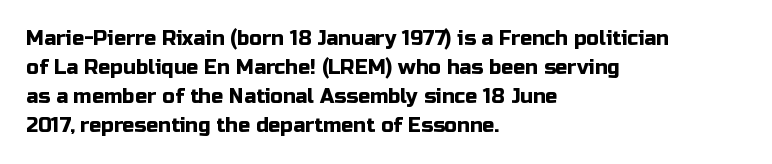
The image shows 20 px text type, upright; set left-aligned, normal line spacing (1.45x), normal letter spacing, not underlined.
